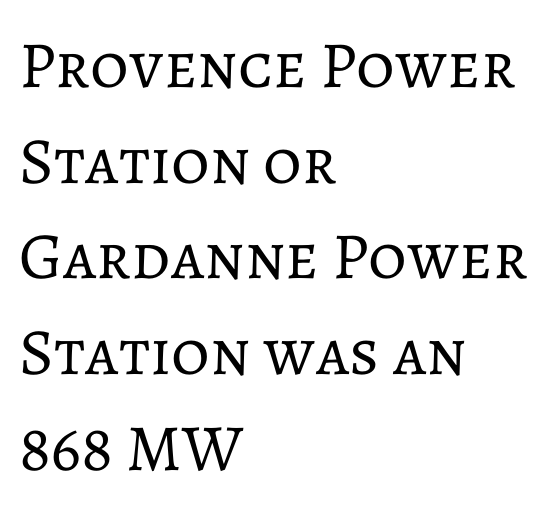
Where is the straight margin? On the left. Quick note: interline space is typical. Proportional: the letters do not fall into vertical columns. Designer's note — italics off, roman on.
